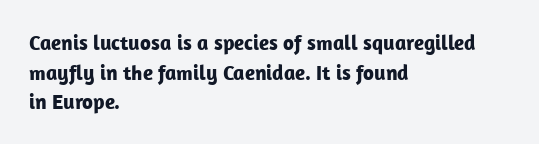
The vertical gap from one line to the next is medium. Beneath every word, the page is bare. Nothing unusual about the tracking: characters are spaced as the font intends. Its strokes are broad and dark, the hallmark of bold type. This sample uses an upright cut, with every glyph sitting square on the baseline. If you drew a ruler down the left edge, every line would touch it.
